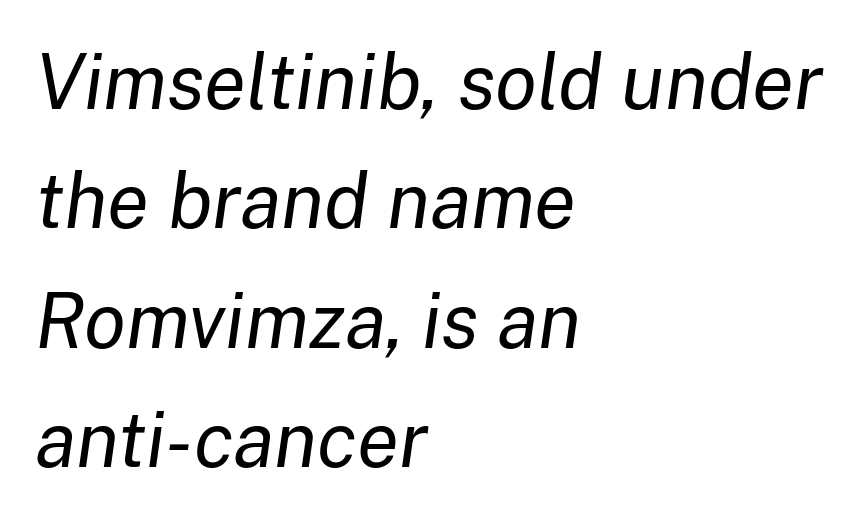
The image shows 77 px regular-weight type, italic (leaning right); set left-aligned, normal line spacing (1.55x), normal letter spacing, not underlined; low stroke contrast and a medium x-height.
